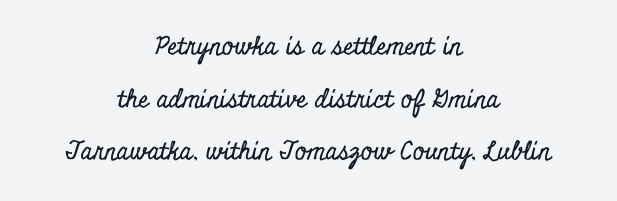
{"underline": "no", "align": "center", "line_spacing": "loose", "line_spacing_ratio": 2.11, "letter_spacing": "normal", "letter_spacing_em": 0.0, "glyph_px": 25}
